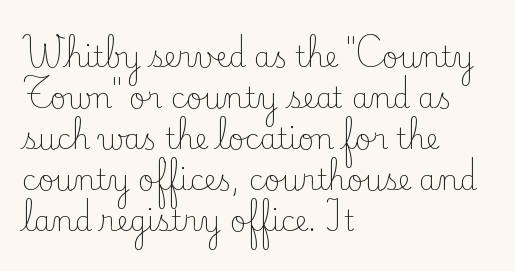
Q: Is the text bold? A: No.
Q: Is the text italic (slanted)? A: No, it is upright.
Q: Is the typeface a serif or a sans-serif typeface? A: Serif.
Q: Is the text underlined? A: No.
Q: How is the paragraph aligned? A: Left-aligned.
Q: Is the spacing between letters normal or unusually wide? A: Normal.
Q: Is the spacing between lines tight, normal or loose? A: Normal.
Q: Width (condensed, normal, or wide)? A: Normal.
Q: Stroke contrast? A: Low.
Q: x-height? A: Small.
Q: Monospaced? A: No.
